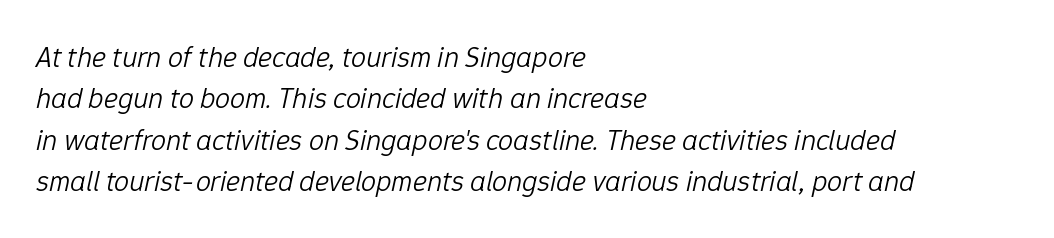
Quick note: underline off. The passage shown is not bold in any degree. If you drew a ruler down the left edge, every line would touch it. Nobody touched the tracking dial on this one. Varying glyph widths throughout — classic text-font behaviour. Whoever set this chose a conventional vertical rhythm.
